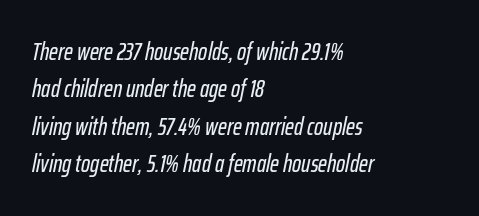
Q: Is the text italic (slanted)? A: Yes, it leans right by about 12 degrees.
Q: Is the text underlined? A: No.
Q: How is the paragraph aligned? A: Left-aligned.
Q: Is the spacing between letters normal or unusually wide? A: Normal.
Q: Is the spacing between lines tight, normal or loose? A: Normal.
